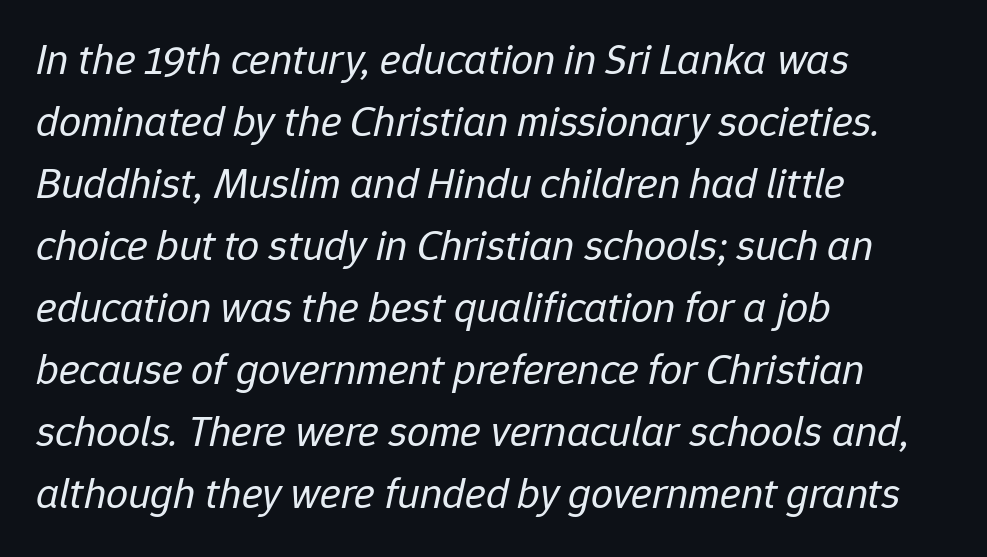
Tracking here is standard; glyphs follow each other at the usual distance. The strokes are not fattened; the text isn't bold. In terms of posture, this sample is oblique. Do the characters align in a grid? No, the font is proportional. Normally led — the rows are evenly, conventionally spaced.
